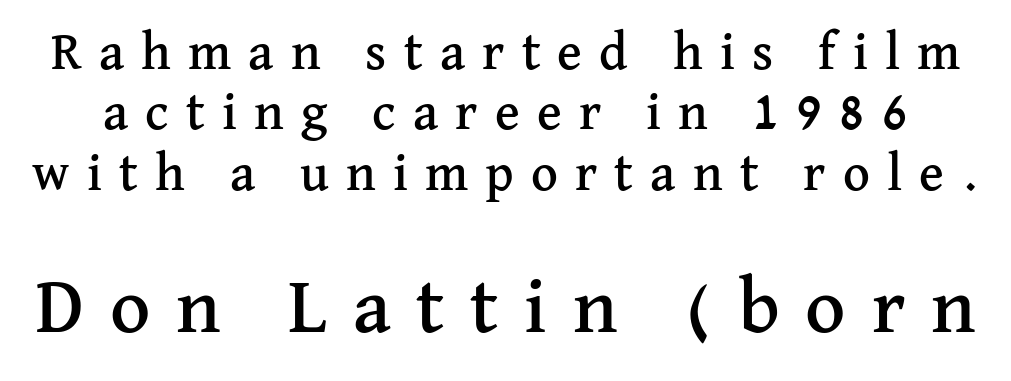
Q: Is the text italic (slanted)? A: No, it is upright.
Q: Is the typeface a serif or a sans-serif typeface? A: Serif.
Q: Is the text underlined? A: No.
Q: Is the spacing between letters normal or unusually wide? A: Unusually wide.
Q: Which block of text is set in a larger size, the first (top) or the second (bottom)? A: The second (bottom) one.
Q: Width (condensed, normal, or wide)? A: Normal.
Q: Stroke contrast? A: Medium.
Q: x-height? A: Medium.
Q: Monospaced? A: No.
